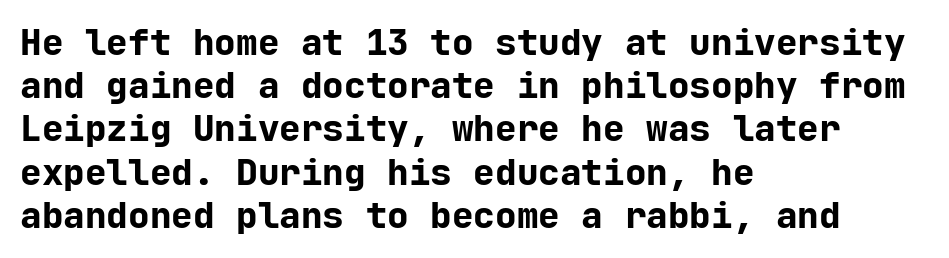
{"serif": "no", "italic": "no", "bold": "yes", "weight": "bold", "width": "normal", "stroke_contrast": "low", "x_height": "medium", "monospaced": "yes", "underline": "no", "align": "left", "line_spacing_ratio": 1.2, "letter_spacing": "normal", "letter_spacing_em": 0.0, "glyph_px": 36}
